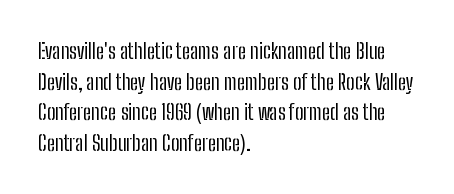
Q: Is the text bold? A: No.
Q: Is the text italic (slanted)? A: No, it is upright.
Q: Is the text underlined? A: No.
Q: How is the paragraph aligned? A: Left-aligned.
Q: Is the spacing between letters normal or unusually wide? A: Normal.
Q: Is the spacing between lines tight, normal or loose? A: Normal.
